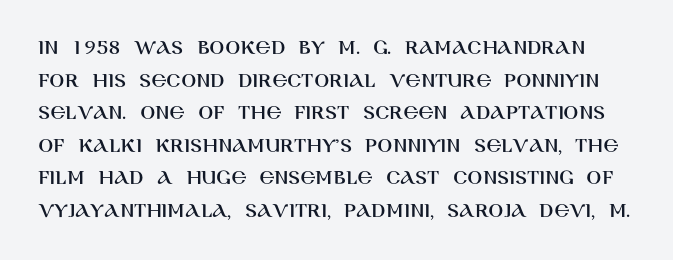
Q: Is the text italic (slanted)? A: No, it is upright.
Q: Is the text underlined? A: No.
Q: Is the spacing between letters normal or unusually wide? A: Normal.
Q: Is the spacing between lines tight, normal or loose? A: Normal.
